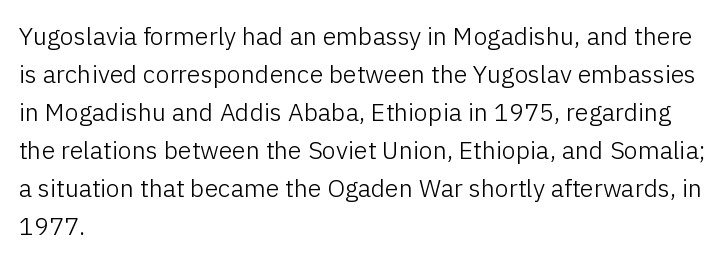
Q: Is the text bold? A: No.
Q: Is the text italic (slanted)? A: No, it is upright.
Q: Is the text underlined? A: No.
Q: How is the paragraph aligned? A: Left-aligned.
Q: Is the spacing between letters normal or unusually wide? A: Normal.
Q: Is the spacing between lines tight, normal or loose? A: Normal.
